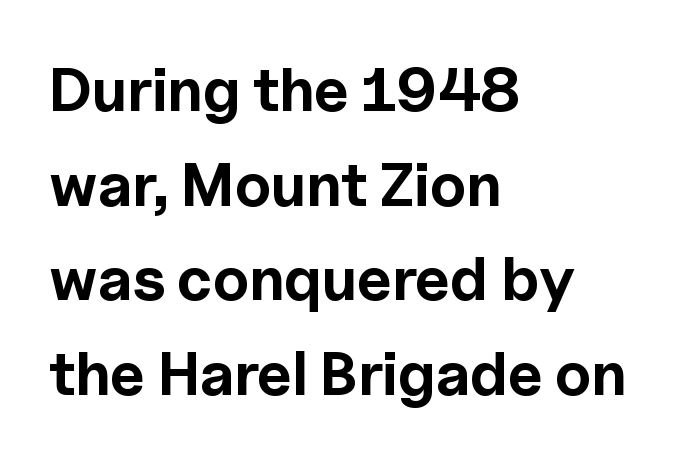
Q: Is the text bold? A: Yes.
Q: Is the text italic (slanted)? A: No, it is upright.
Q: Is the typeface a serif or a sans-serif typeface? A: Sans-serif.
Q: Is the text underlined? A: No.
Q: How is the paragraph aligned? A: Left-aligned.
Q: Is the spacing between letters normal or unusually wide? A: Normal.
Q: Is the spacing between lines tight, normal or loose? A: Normal.
Q: Width (condensed, normal, or wide)? A: Normal.
Q: x-height? A: Medium.
Q: Monospaced? A: No.
